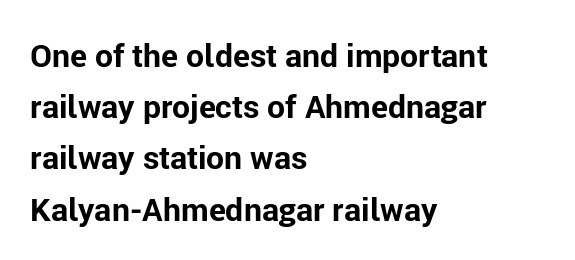
Q: Is the text bold? A: Yes.
Q: Is the text italic (slanted)? A: No, it is upright.
Q: Is the typeface a serif or a sans-serif typeface? A: Sans-serif.
Q: Is the text underlined? A: No.
Q: How is the paragraph aligned? A: Left-aligned.
Q: Is the spacing between letters normal or unusually wide? A: Normal.
Q: Is the spacing between lines tight, normal or loose? A: Normal.
Q: Width (condensed, normal, or wide)? A: Normal.
Q: Stroke contrast? A: Low.
Q: x-height? A: Medium.
Q: Monospaced? A: No.
